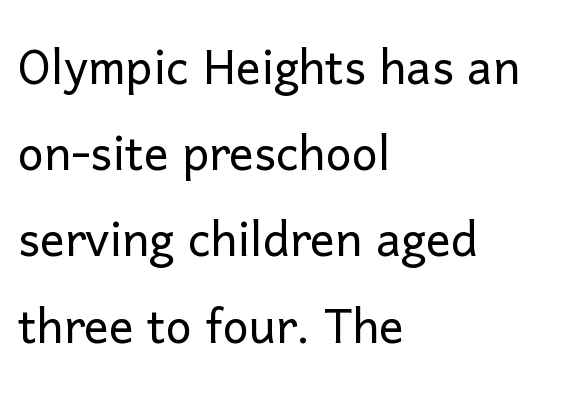
The image shows 62 px light sans-serif type, upright; set left-aligned, normal line spacing (1.39x), normal letter spacing, not underlined; low stroke contrast and a medium x-height.
